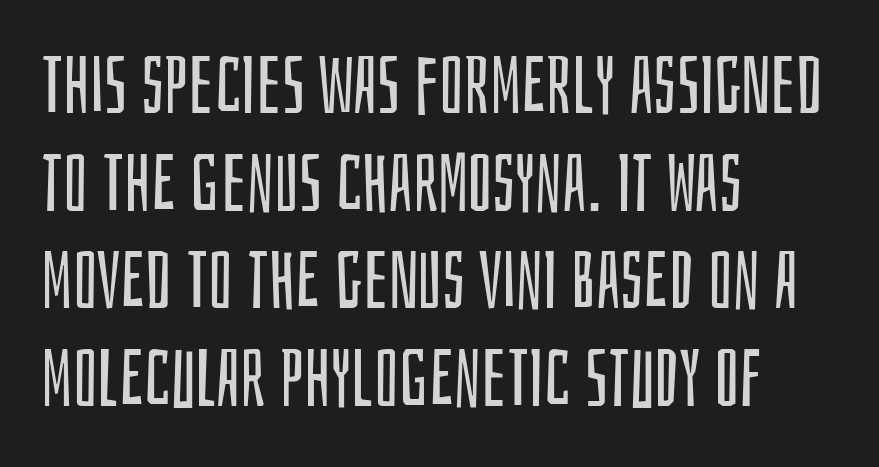
{"serif": "no", "italic": "no", "bold": "no", "weight": "regular", "width": "condensed", "stroke_contrast": "low", "x_height": "large", "monospaced": "no", "underline": "no", "align": "left", "line_spacing_ratio": 1.22, "letter_spacing": "normal", "letter_spacing_em": 0.0, "glyph_px": 80}
